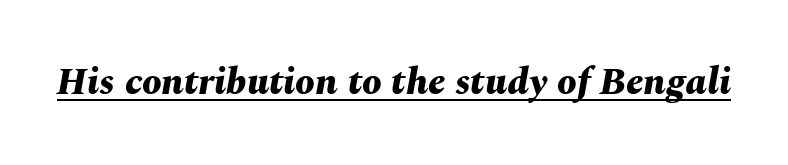
Q: Is the text bold? A: Yes.
Q: Is the text italic (slanted)? A: Yes, it leans right by about 10 degrees.
Q: Is the text underlined? A: Yes.
Q: Is the spacing between letters normal or unusually wide? A: Normal.
Q: Width (condensed, normal, or wide)? A: Normal.
Q: Stroke contrast? A: Medium.
Q: x-height? A: Medium.
Q: Monospaced? A: No.
